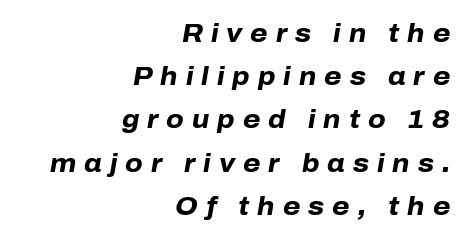
The words here are not underlined. Typesetter's note: full bold, strokes at maximum text heaviness. In CSS terms this would be text-align: right. Characters follow at a spacing far wider than the type designer built in.
